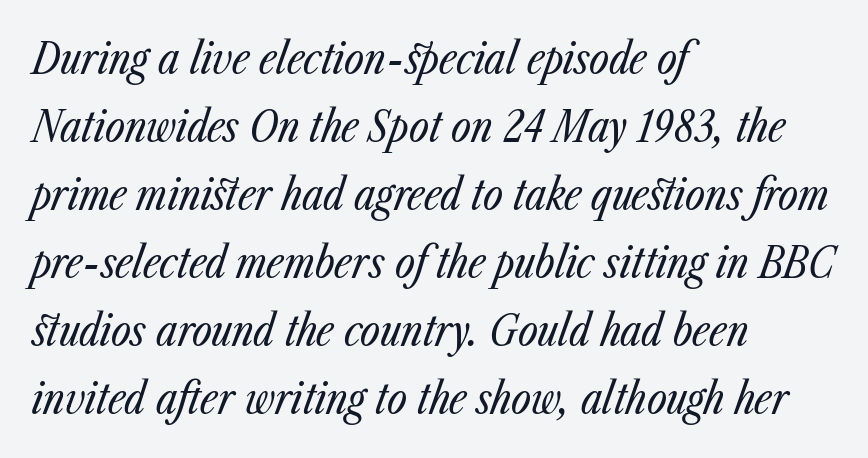
Every row of glyphs begins at an identical x-position on the left. The specimen omits any rule beneath the text block's lines. Rendered with sloped, italic letterforms. Caption: standard tracking, unaltered. The rendering uses natural spacing where letterforms have individual widths.
